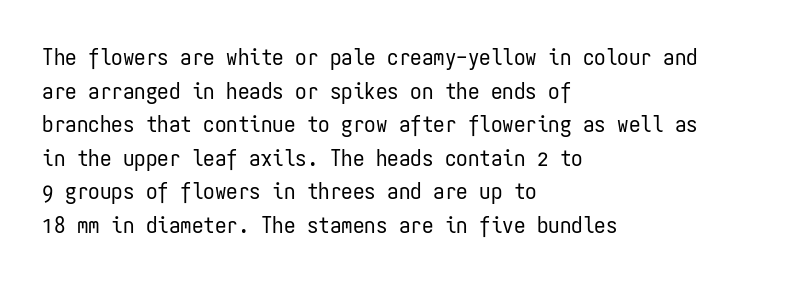
The image shows 23 px text type, upright; set left-aligned, normal line spacing (1.46x), normal letter spacing, not underlined.
